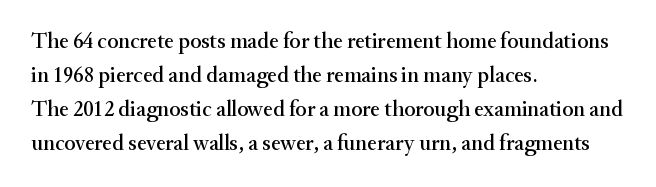
The image shows 22 px text type, upright; set left-aligned, normal line spacing (1.54x), normal letter spacing, not underlined.
